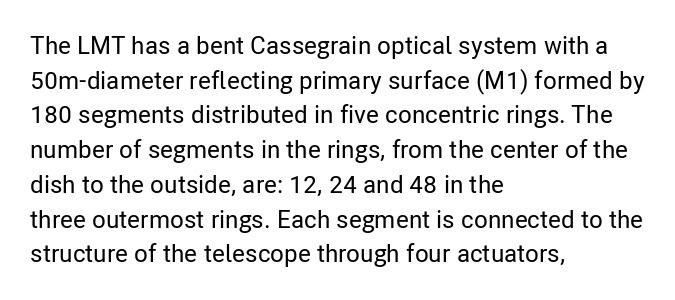
Has an underline been added? It has not. Observe the ordinary spacing: letters are neighbours, not strangers. What's the leading like? Ordinary, nothing unusual. Reading down the block, your eye returns to a fixed left position each line. Every character sits straight up, as roman type does.
